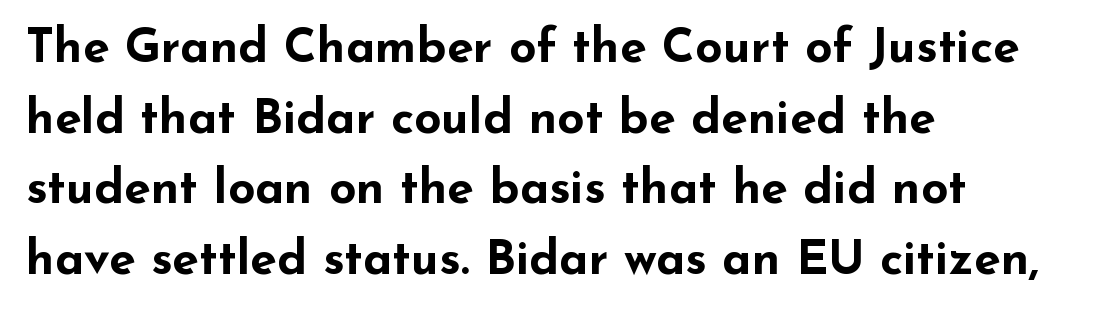
{"serif": "no", "italic": "no", "bold": "yes", "weight": "bold", "width": "wide", "stroke_contrast": "low", "x_height": "small", "monospaced": "no", "underline": "no", "align": "left", "line_spacing": "normal", "line_spacing_ratio": 1.47, "letter_spacing": "normal", "letter_spacing_em": 0.0, "glyph_px": 48}
